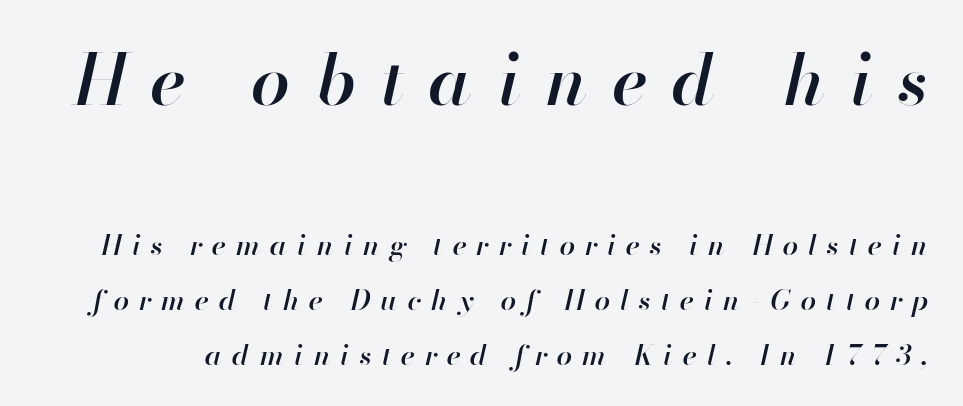
Q: Is the text bold? A: Semi-bold.
Q: Is the text italic (slanted)? A: Yes, it leans right by about 13 degrees.
Q: Is the text underlined? A: No.
Q: Is the spacing between letters normal or unusually wide? A: Unusually wide.
Q: Is the spacing between lines tight, normal or loose? A: Loose.
Q: Which block of text is set in a larger size, the first (top) or the second (bottom)? A: The first (top) one.
Q: Width (condensed, normal, or wide)? A: Normal.
Q: Stroke contrast? A: High.
Q: x-height? A: Small.
Q: Monospaced? A: No.
